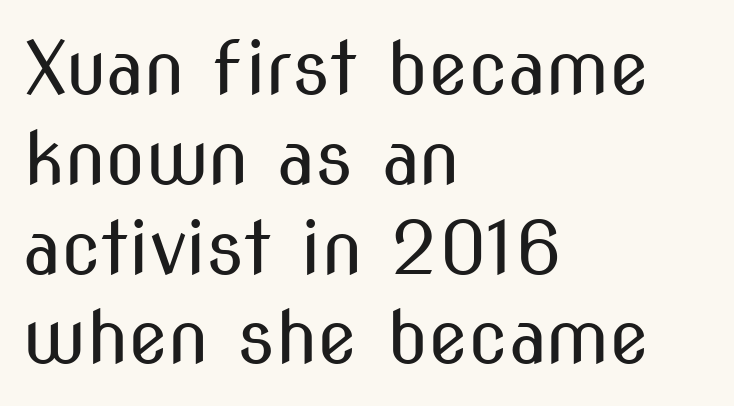
Q: Is the text bold? A: No.
Q: Is the text italic (slanted)? A: No, it is upright.
Q: Is the typeface a serif or a sans-serif typeface? A: Sans-serif.
Q: Is the text underlined? A: No.
Q: How is the paragraph aligned? A: Left-aligned.
Q: Is the spacing between letters normal or unusually wide? A: Normal.
Q: Width (condensed, normal, or wide)? A: Condensed.
Q: Stroke contrast? A: Medium.
Q: x-height? A: Medium.
Q: Monospaced? A: No.
